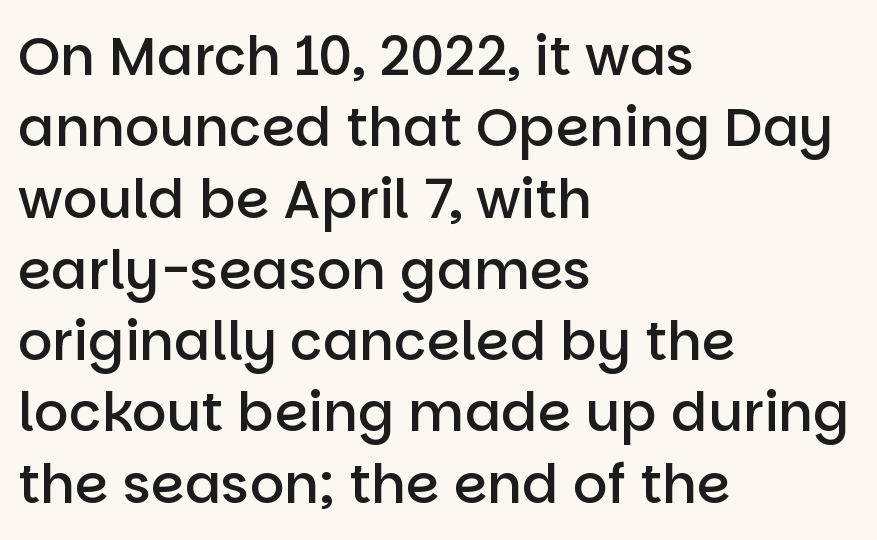
Q: Is the text bold? A: Semi-bold.
Q: Is the text italic (slanted)? A: No, it is upright.
Q: Is the typeface a serif or a sans-serif typeface? A: Sans-serif.
Q: Is the text underlined? A: No.
Q: How is the paragraph aligned? A: Left-aligned.
Q: Is the spacing between letters normal or unusually wide? A: Normal.
Q: Is the spacing between lines tight, normal or loose? A: Normal.
Q: Width (condensed, normal, or wide)? A: Normal.
Q: Stroke contrast? A: Low.
Q: x-height? A: Large.
Q: Monospaced? A: No.
